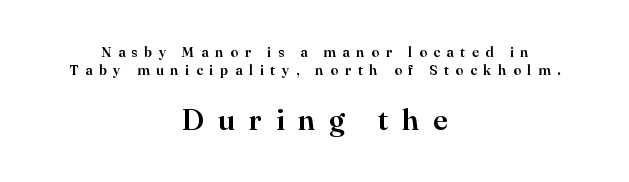
The image shows 29 px serif type, upright; set centered, normal line spacing (1.26x), unusually wide letter spacing (+0.48 em), not underlined; the second (bottom) block is 2.07x larger; high stroke contrast and a small x-height.
